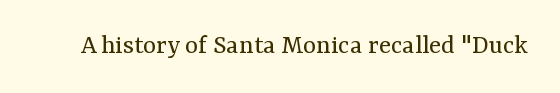
{"serif": "yes", "italic": "no", "bold": "no", "weight": "regular", "width": "normal", "stroke_contrast": "medium", "x_height": "medium", "monospaced": "no", "underline": "no", "letter_spacing": "normal", "letter_spacing_em": 0.0, "glyph_px": 28}
